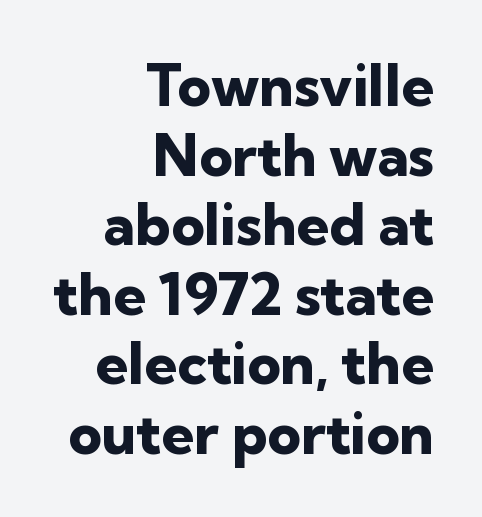
{"serif": "no", "italic": "no", "bold": "yes", "weight": "heavy", "width": "normal", "stroke_contrast": "low", "x_height": "medium", "monospaced": "no", "underline": "no", "align": "right", "line_spacing_ratio": 1.2, "letter_spacing": "normal", "letter_spacing_em": 0.0, "glyph_px": 58}
